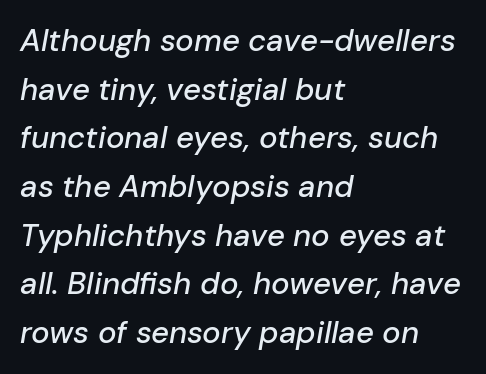
Q: Is the text italic (slanted)? A: Yes, it leans right by about 10 degrees.
Q: Is the text underlined? A: No.
Q: How is the paragraph aligned? A: Left-aligned.
Q: Is the spacing between letters normal or unusually wide? A: Normal.
Q: Is the spacing between lines tight, normal or loose? A: Normal.
Q: Width (condensed, normal, or wide)? A: Normal.
Q: Stroke contrast? A: Low.
Q: x-height? A: Medium.
Q: Monospaced? A: No.
